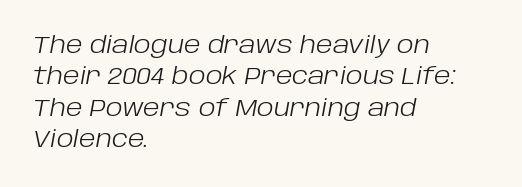
{"italic": "yes", "lean": "right", "slant_degrees": 10, "bold": "no", "underline": "no", "align": "left", "line_spacing": "normal", "line_spacing_ratio": 1.31, "letter_spacing": "normal", "letter_spacing_em": 0.0, "glyph_px": 24}
